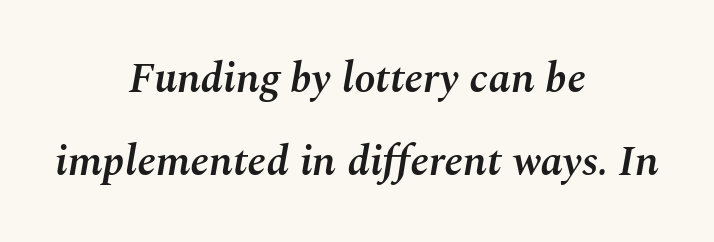
Q: Is the text bold? A: Semi-bold.
Q: Is the text italic (slanted)? A: Yes, it leans right by about 10 degrees.
Q: Is the text underlined? A: No.
Q: How is the paragraph aligned? A: Centered.
Q: Is the spacing between letters normal or unusually wide? A: Normal.
Q: Is the spacing between lines tight, normal or loose? A: Loose.
Q: Width (condensed, normal, or wide)? A: Normal.
Q: Stroke contrast? A: Medium.
Q: x-height? A: Medium.
Q: Monospaced? A: No.
